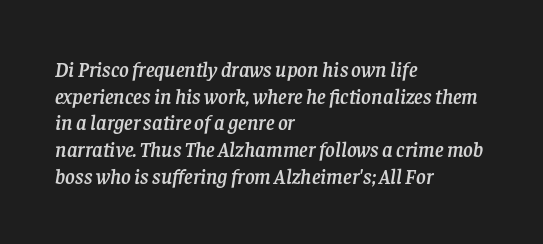
Q: Is the text italic (slanted)? A: Yes, it leans right by about 8 degrees.
Q: Is the text underlined? A: No.
Q: How is the paragraph aligned? A: Left-aligned.
Q: Is the spacing between letters normal or unusually wide? A: Normal.
Q: Is the spacing between lines tight, normal or loose? A: Normal.
